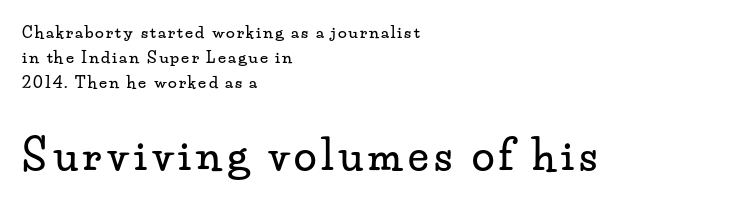
The rows are spaced the way most documents space them. Which chunk is bigger? The second one — the bottom block dwarfs the top. The letters stand upright; this is a roman face. The ragged edge is on the right, which tells us the setting is flush left. The face used here is proportionally spaced, like ordinary book or web type.
